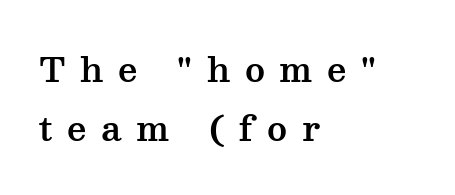
{"serif": "yes", "italic": "no", "width": "wide", "stroke_contrast": "medium", "x_height": "medium", "monospaced": "no", "underline": "no", "align": "left", "line_spacing_ratio": 1.73, "letter_spacing": "wide", "letter_spacing_em": 0.43, "glyph_px": 34}
